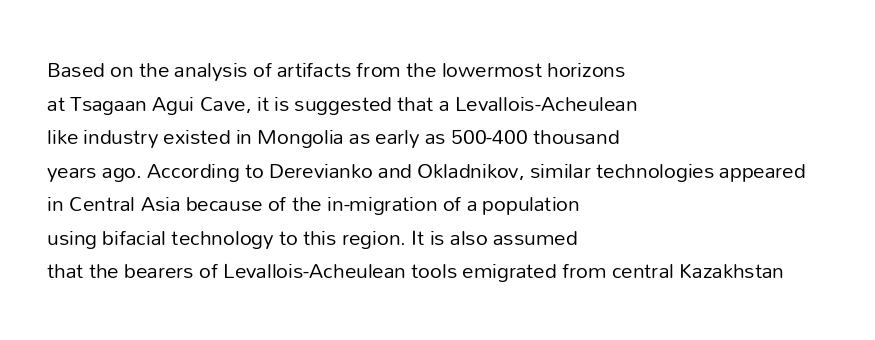
What stands out about the letter spacing? Nothing — it is the standard amount. Type without underlining. You can tell it's not italic because the verticals are truly vertical. Is there much room between lines? A standard amount, neither cramped nor airy.
